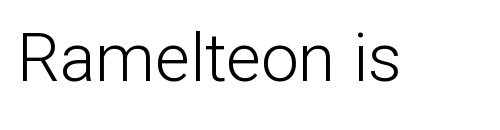
Q: Is the text bold? A: No.
Q: Is the text italic (slanted)? A: No, it is upright.
Q: Is the typeface a serif or a sans-serif typeface? A: Sans-serif.
Q: Is the text underlined? A: No.
Q: Is the spacing between letters normal or unusually wide? A: Normal.
Q: Width (condensed, normal, or wide)? A: Normal.
Q: Stroke contrast? A: Low.
Q: x-height? A: Medium.
Q: Monospaced? A: No.
